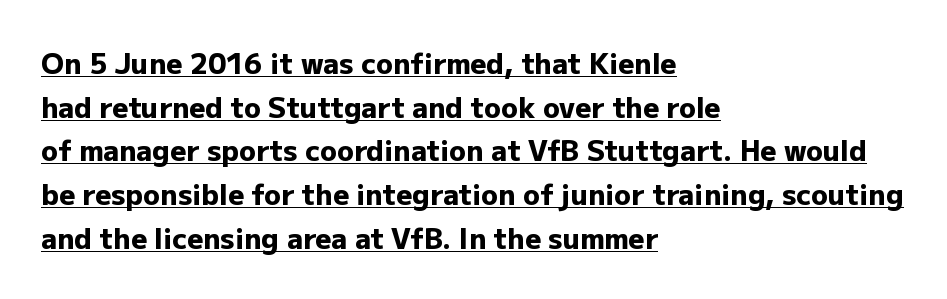
{"serif": "no", "italic": "no", "bold": "yes", "weight": "heavy", "width": "normal", "stroke_contrast": "low", "x_height": "medium", "monospaced": "no", "underline": "yes", "align": "left", "line_spacing": "normal", "line_spacing_ratio": 1.56, "letter_spacing": "normal", "letter_spacing_em": 0.0, "glyph_px": 28}
